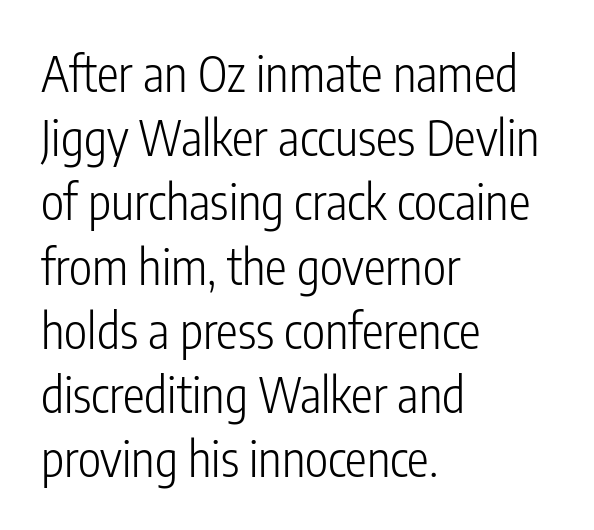
The image shows 49 px light, condensed sans-serif type, upright; set left-aligned, normal line spacing (1.31x), normal letter spacing, not underlined; low stroke contrast and a medium x-height.
